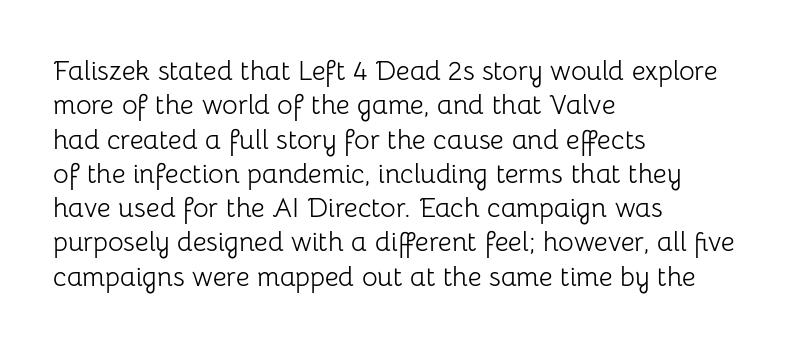
{"italic": "no", "bold": "no", "underline": "no", "align": "left", "line_spacing": "normal", "line_spacing_ratio": 1.27, "letter_spacing": "normal", "letter_spacing_em": 0.0, "glyph_px": 27}
